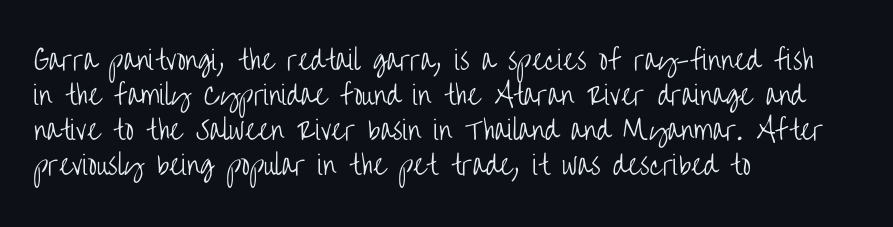
Q: Is the text bold? A: No.
Q: Is the text italic (slanted)? A: No, it is upright.
Q: Is the text underlined? A: No.
Q: How is the paragraph aligned? A: Left-aligned.
Q: Is the spacing between letters normal or unusually wide? A: Normal.
Q: Is the spacing between lines tight, normal or loose? A: Normal.
